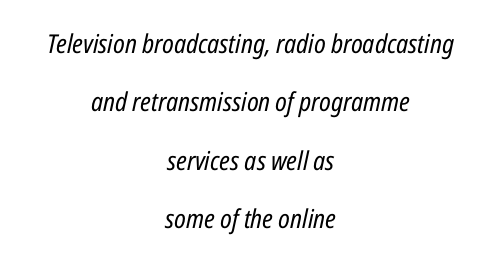
Q: Is the text bold? A: No.
Q: Is the text italic (slanted)? A: Yes, it leans right by about 12 degrees.
Q: Is the text underlined? A: No.
Q: How is the paragraph aligned? A: Centered.
Q: Is the spacing between letters normal or unusually wide? A: Normal.
Q: Is the spacing between lines tight, normal or loose? A: Loose.
